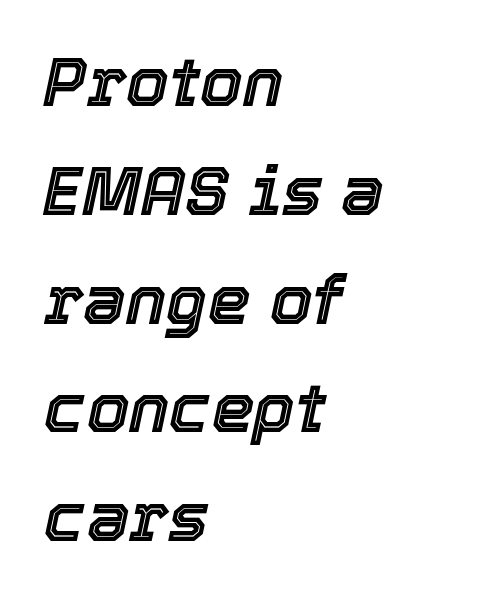
Q: Is the text italic (slanted)? A: Yes, it leans right by about 12 degrees.
Q: Is the text underlined? A: No.
Q: How is the paragraph aligned? A: Left-aligned.
Q: Is the spacing between letters normal or unusually wide? A: Normal.
Q: Is the spacing between lines tight, normal or loose? A: Normal.
Q: Width (condensed, normal, or wide)? A: Normal.
Q: x-height? A: Medium.
Q: Monospaced? A: No.
